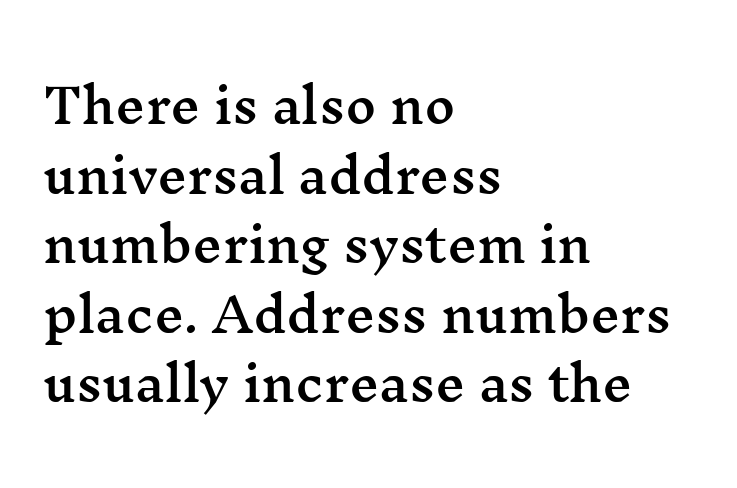
{"serif": "yes", "italic": "no", "width": "wide", "stroke_contrast": "medium", "x_height": "medium", "monospaced": "no", "underline": "no", "align": "left", "line_spacing": "normal", "line_spacing_ratio": 1.48, "letter_spacing": "normal", "letter_spacing_em": 0.0, "glyph_px": 47}
